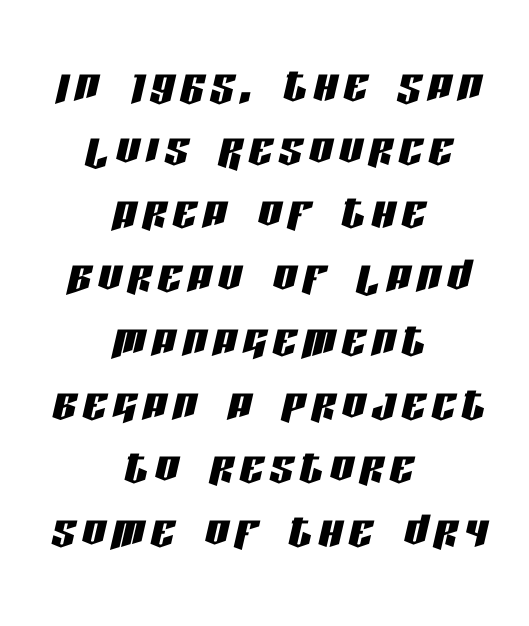
You could not count columns in this text — the font is proportionally spaced. Unmarked baselines from the first word to the last. One-word summary of the alignment: center. One glance says dense: line gaps are narrower than usual. This sample uses an oblique cut, with every glyph tilted off the vertical.
